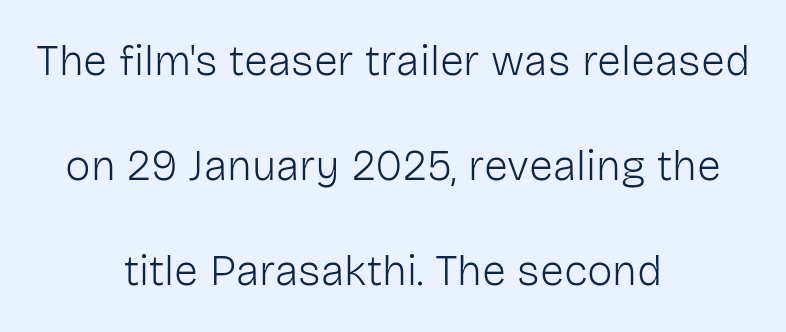
{"serif": "no", "italic": "no", "bold": "no", "weight": "light", "width": "normal", "stroke_contrast": "low", "x_height": "medium", "monospaced": "no", "underline": "no", "align": "center", "line_spacing": "loose", "line_spacing_ratio": 2.44, "letter_spacing": "normal", "letter_spacing_em": 0.0, "glyph_px": 43}
